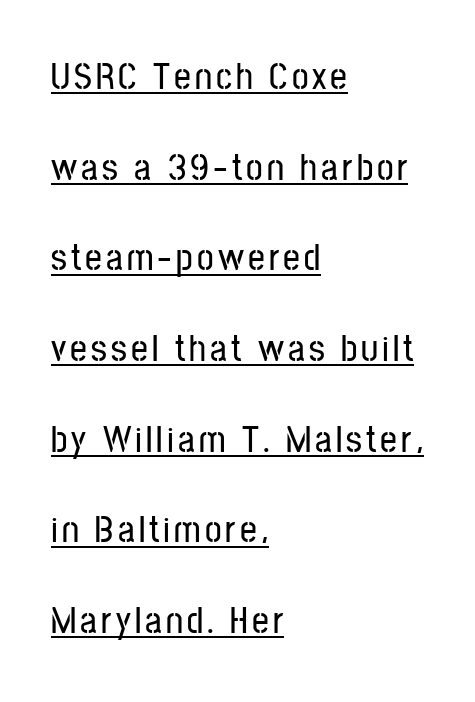
The image shows 37 px condensed sans-serif type, upright; set left-aligned, loose line spacing (2.45x), underlined; low stroke contrast and a medium x-height.
